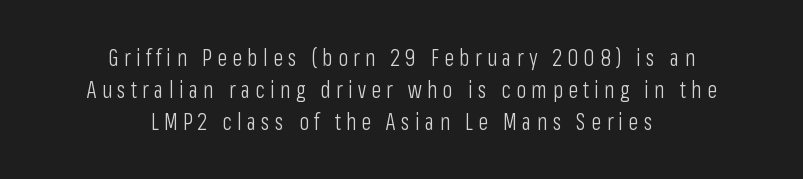
Q: Is the text bold? A: No.
Q: Is the text italic (slanted)? A: No, it is upright.
Q: Is the text underlined? A: No.
Q: How is the paragraph aligned? A: Centered.
Q: Is the spacing between letters normal or unusually wide? A: Unusually wide.
Q: Is the spacing between lines tight, normal or loose? A: Normal.
